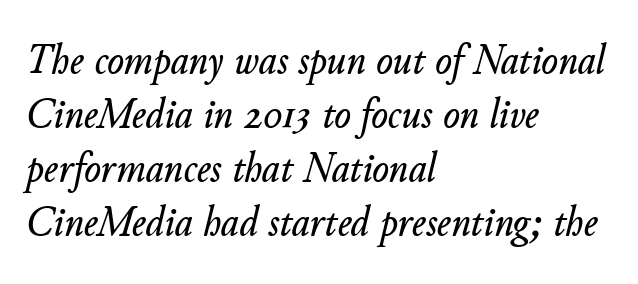
The image shows 44 px text type, italic (leaning right); set left-aligned, line spacing 1.23x, normal letter spacing, not underlined; low stroke contrast and a small x-height.
